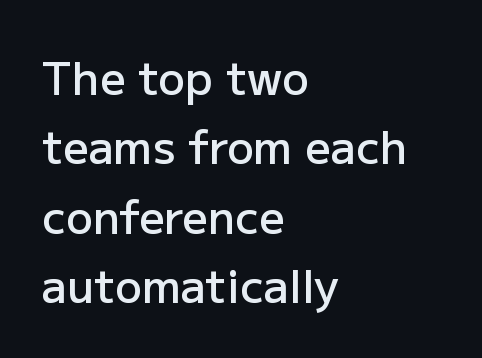
Q: Is the text bold? A: Semi-bold.
Q: Is the text italic (slanted)? A: No, it is upright.
Q: Is the typeface a serif or a sans-serif typeface? A: Sans-serif.
Q: Is the text underlined? A: No.
Q: How is the paragraph aligned? A: Left-aligned.
Q: Is the spacing between letters normal or unusually wide? A: Normal.
Q: Is the spacing between lines tight, normal or loose? A: Normal.
Q: Width (condensed, normal, or wide)? A: Normal.
Q: Stroke contrast? A: Low.
Q: x-height? A: Medium.
Q: Monospaced? A: No.
